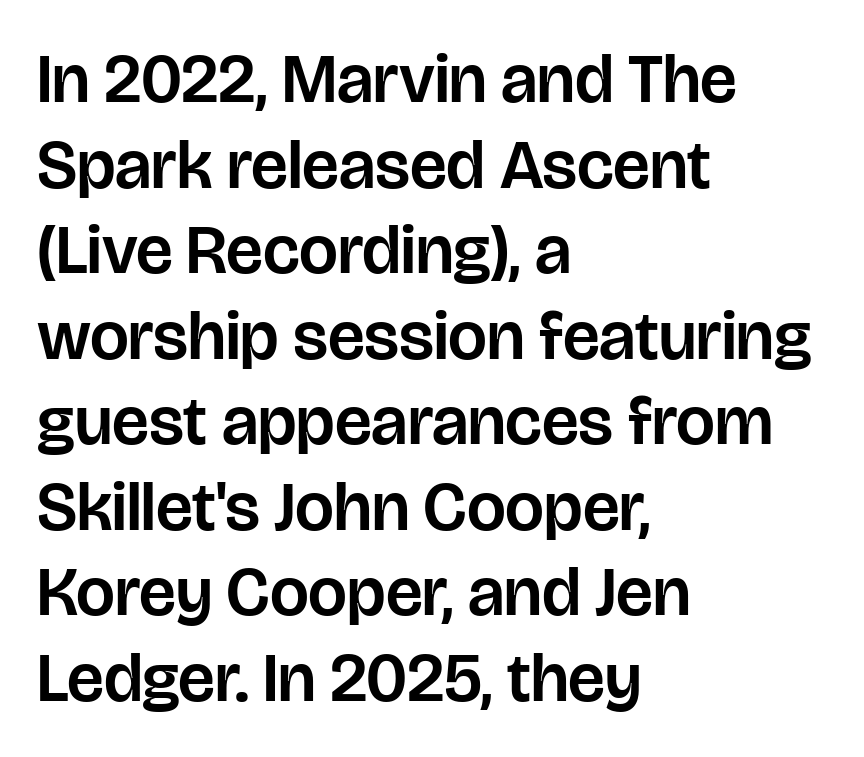
The image shows 69 px sans-serif type, upright; set left-aligned, line spacing 1.24x, normal letter spacing, not underlined; low stroke contrast and a large x-height.
